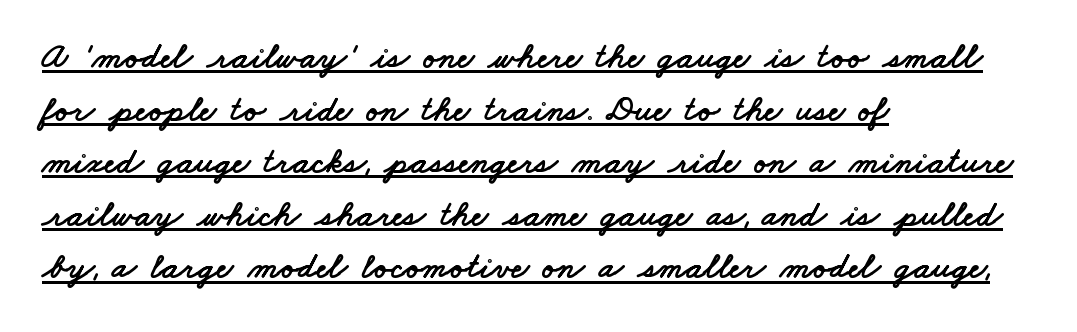
{"serif": "no", "width": "wide", "stroke_contrast": "low", "x_height": "small", "monospaced": "no", "underline": "yes", "align": "left", "line_spacing": "normal", "line_spacing_ratio": 1.46, "letter_spacing": "normal", "letter_spacing_em": 0.0, "glyph_px": 36}
